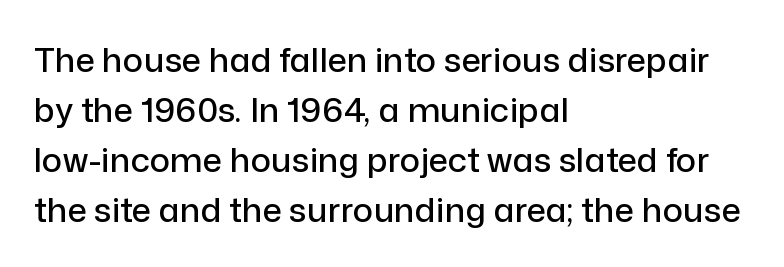
Q: Is the text italic (slanted)? A: No, it is upright.
Q: Is the typeface a serif or a sans-serif typeface? A: Sans-serif.
Q: Is the text underlined? A: No.
Q: How is the paragraph aligned? A: Left-aligned.
Q: Is the spacing between letters normal or unusually wide? A: Normal.
Q: Is the spacing between lines tight, normal or loose? A: Normal.
Q: Width (condensed, normal, or wide)? A: Normal.
Q: Stroke contrast? A: Low.
Q: x-height? A: Medium.
Q: Monospaced? A: No.
